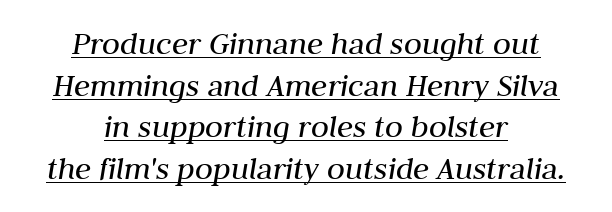
Regular leading. Default kerning and tracking; the words read as compact shapes. These characters rest on top of a visible drawn line. The strokes are not fattened; the text isn't bold.
